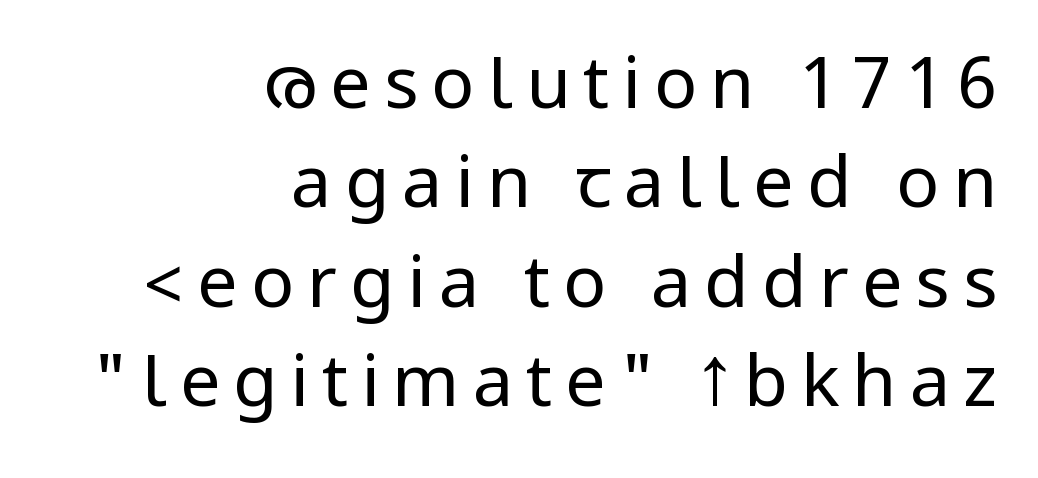
The specimen reads as upright at a glance. Words float on clear page, feet unadorned. Right-aligned paragraph, ragged on the left. The designer left line spacing at the default.
